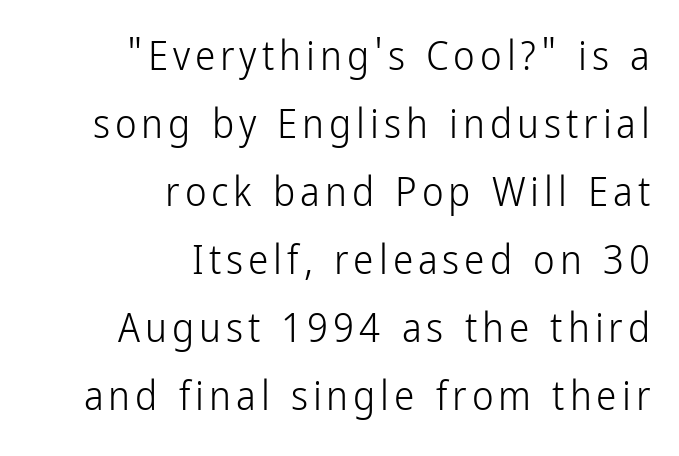
Varying glyph widths throughout — classic text-font behaviour. This is not heavy type; no bold has been used. Letterform terminals end flat and unadorned throughout the passage. Students, observe: this is what conventionally led text looks like.
